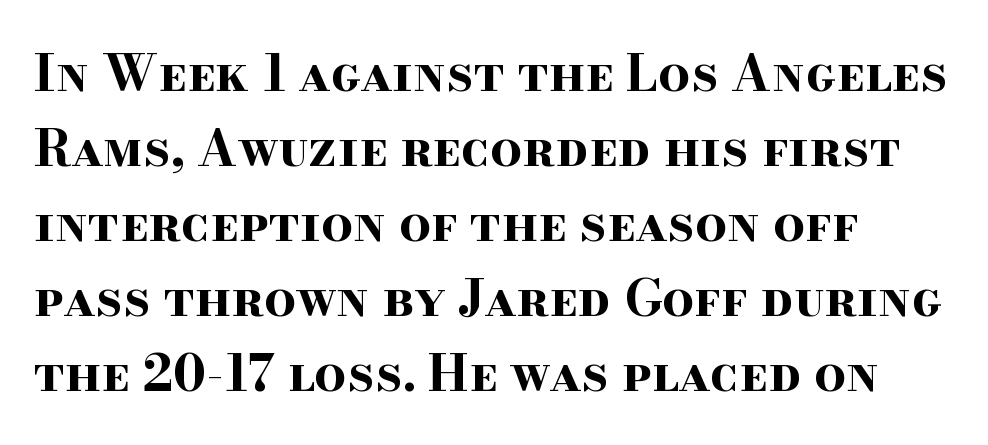
The image shows 50 px bold, wide serif type, upright; set left-aligned, normal line spacing (1.5x), normal letter spacing, not underlined; high stroke contrast and a small x-height.
